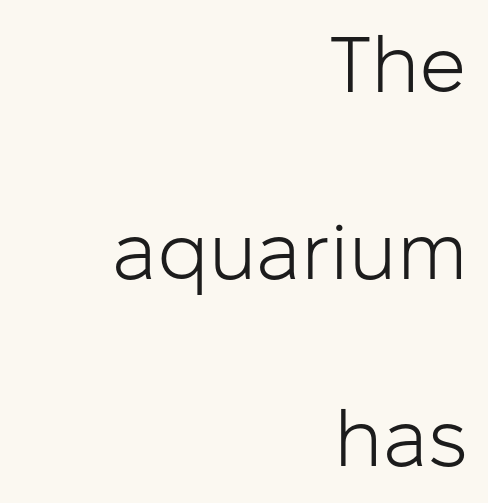
Q: Is the text bold? A: No.
Q: Is the text italic (slanted)? A: No, it is upright.
Q: Is the typeface a serif or a sans-serif typeface? A: Sans-serif.
Q: Is the text underlined? A: No.
Q: How is the paragraph aligned? A: Right-aligned.
Q: Is the spacing between letters normal or unusually wide? A: Normal.
Q: Is the spacing between lines tight, normal or loose? A: Loose.
Q: Width (condensed, normal, or wide)? A: Normal.
Q: Stroke contrast? A: Low.
Q: x-height? A: Medium.
Q: Monospaced? A: No.
